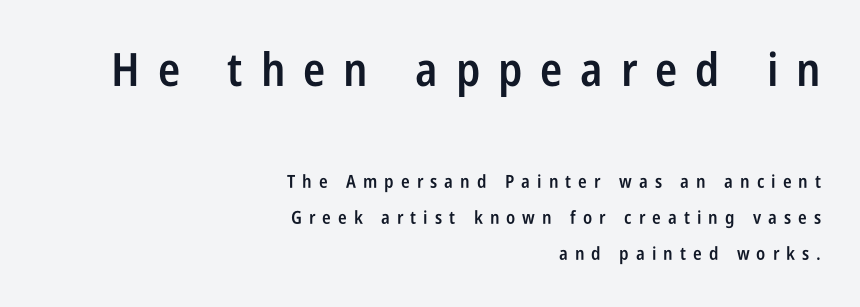
{"serif": "no", "italic": "no", "bold": "semi", "weight": "semibold", "width": "condensed", "stroke_contrast": "low", "x_height": "large", "monospaced": "no", "underline": "no", "align": "right", "line_spacing": "loose", "line_spacing_ratio": 2.02, "letter_spacing": "wide", "letter_spacing_em": 0.39, "larger_block": "first", "size_ratio": 2.56, "glyph_px": 46}
